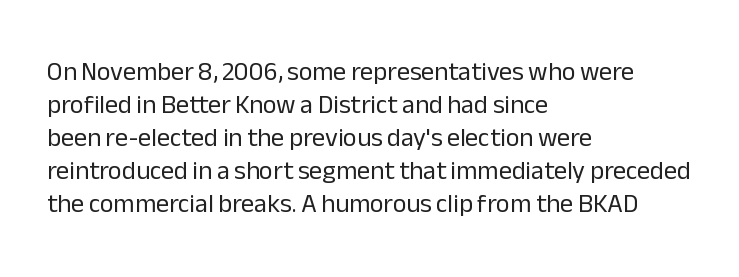
The image shows 26 px text type, upright; set left-aligned, normal line spacing (1.27x), normal letter spacing, not underlined.
